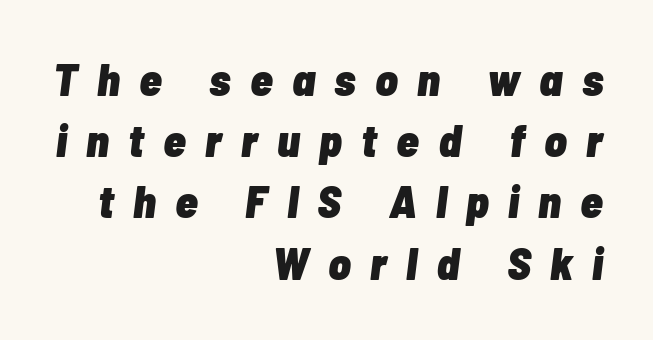
{"italic": "yes", "lean": "right", "slant_degrees": 7, "bold": "yes", "weight": "heavy", "width": "condensed", "stroke_contrast": "low", "x_height": "medium", "monospaced": "no", "underline": "no", "align": "right", "line_spacing": "normal", "line_spacing_ratio": 1.33, "letter_spacing": "wide", "letter_spacing_em": 0.42, "glyph_px": 46}
